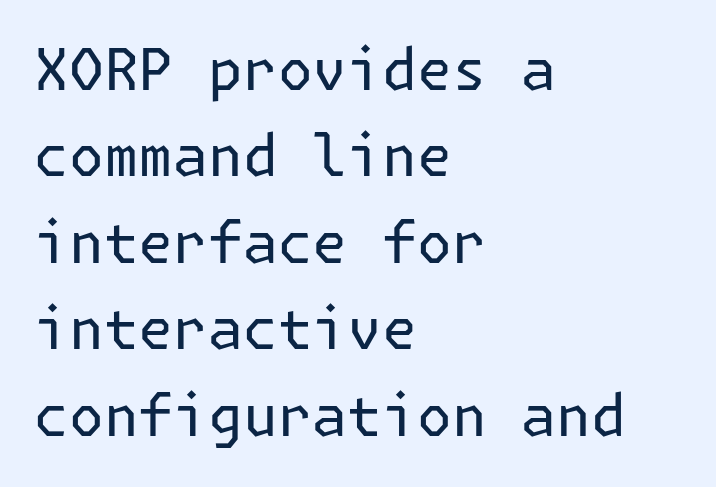
Q: Is the text bold? A: No.
Q: Is the text italic (slanted)? A: No, it is upright.
Q: Is the typeface a serif or a sans-serif typeface? A: Sans-serif.
Q: Is the text underlined? A: No.
Q: How is the paragraph aligned? A: Left-aligned.
Q: Is the spacing between letters normal or unusually wide? A: Normal.
Q: Is the spacing between lines tight, normal or loose? A: Normal.
Q: Width (condensed, normal, or wide)? A: Normal.
Q: Stroke contrast? A: Low.
Q: x-height? A: Medium.
